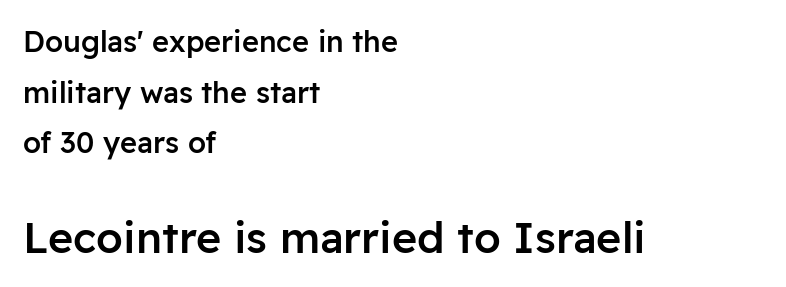
The face used here appears at its bigger size in the lower chunk. The lines in this sample share a left origin and differ only in where they stop. These lines are rendered in a variable-pitch font. Its strokes are somewhat broadened, the hallmark of semibold type.
